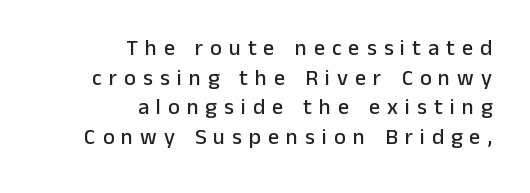
Q: Is the text italic (slanted)? A: No, it is upright.
Q: Is the text underlined? A: No.
Q: How is the paragraph aligned? A: Right-aligned.
Q: Is the spacing between letters normal or unusually wide? A: Unusually wide.
Q: Is the spacing between lines tight, normal or loose? A: Normal.
